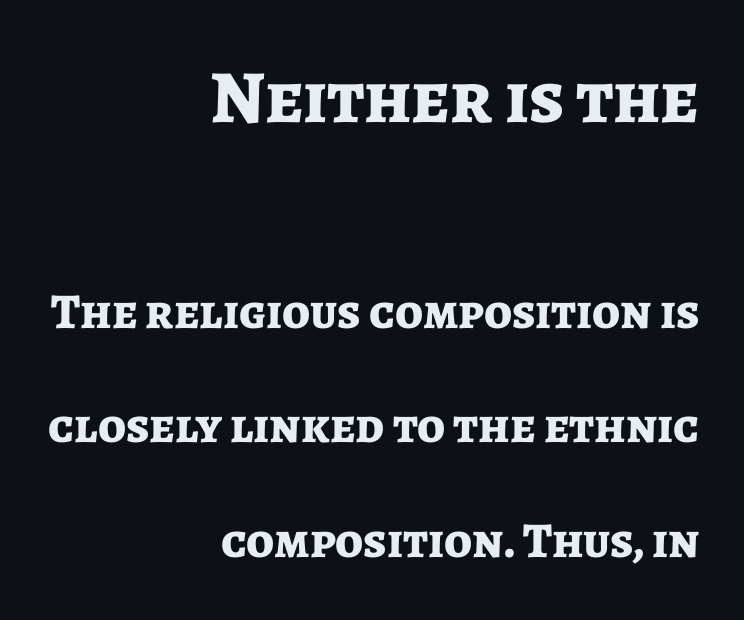
Q: Is the text bold? A: Yes.
Q: Is the text italic (slanted)? A: No, it is upright.
Q: Is the typeface a serif or a sans-serif typeface? A: Sans-serif.
Q: Is the text underlined? A: No.
Q: How is the paragraph aligned? A: Right-aligned.
Q: Is the spacing between letters normal or unusually wide? A: Normal.
Q: Is the spacing between lines tight, normal or loose? A: Loose.
Q: Which block of text is set in a larger size, the first (top) or the second (bottom)? A: The first (top) one.
Q: Width (condensed, normal, or wide)? A: Normal.
Q: Stroke contrast? A: Low.
Q: x-height? A: Medium.
Q: Monospaced? A: No.
